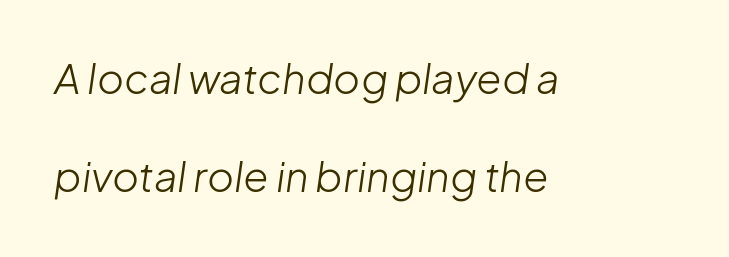
The image shows 41 px light type, italic (leaning right); set left-aligned, loose line spacing (2.4x), normal letter spacing, not underlined; low stroke contrast and a medium x-height.
